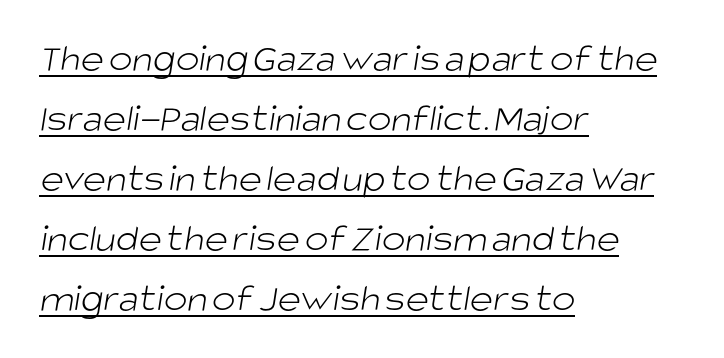
Q: Is the text bold? A: No.
Q: Is the typeface a serif or a sans-serif typeface? A: Sans-serif.
Q: Is the text underlined? A: Yes.
Q: How is the paragraph aligned? A: Left-aligned.
Q: Is the spacing between letters normal or unusually wide? A: Normal.
Q: Is the spacing between lines tight, normal or loose? A: Normal.
Q: Width (condensed, normal, or wide)? A: Normal.
Q: Stroke contrast? A: Low.
Q: x-height? A: Large.
Q: Monospaced? A: No.
